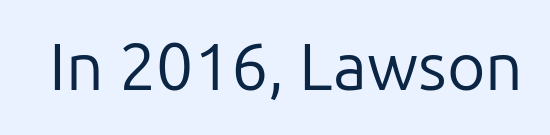
Stroke terminals: plain, sans-serif. Does the lettering tilt? It doesn't — this is upright. What stands out about the letter spacing? Nothing — it is the standard amount. The specimen omits any rule beneath the text block's lines.
